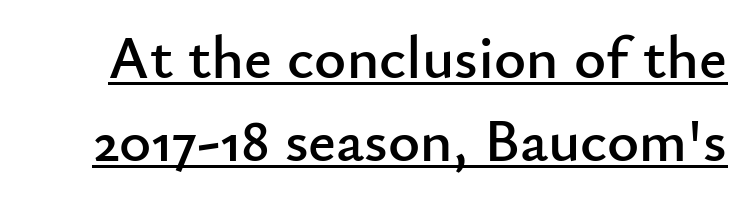
Q: Is the text italic (slanted)? A: No, it is upright.
Q: Is the typeface a serif or a sans-serif typeface? A: Sans-serif.
Q: Is the text underlined? A: Yes.
Q: Is the spacing between letters normal or unusually wide? A: Normal.
Q: Is the spacing between lines tight, normal or loose? A: Normal.
Q: Width (condensed, normal, or wide)? A: Normal.
Q: Stroke contrast? A: Low.
Q: x-height? A: Small.
Q: Monospaced? A: No.
